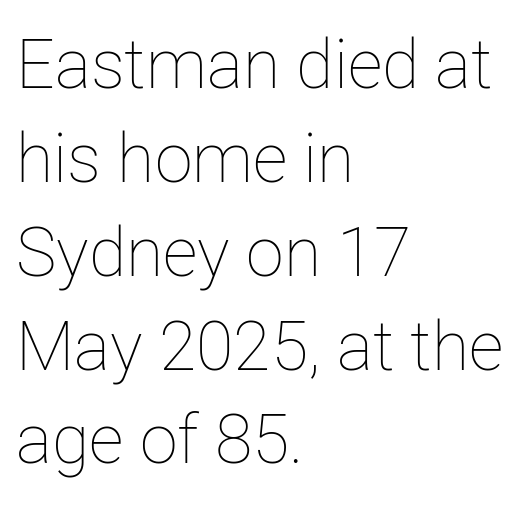
Any mark beneath the type? The region is blank. This reads as an unemphasized weight, regular at the heaviest. Leading: standard. Left-aligned paragraph, ragged on the right.
